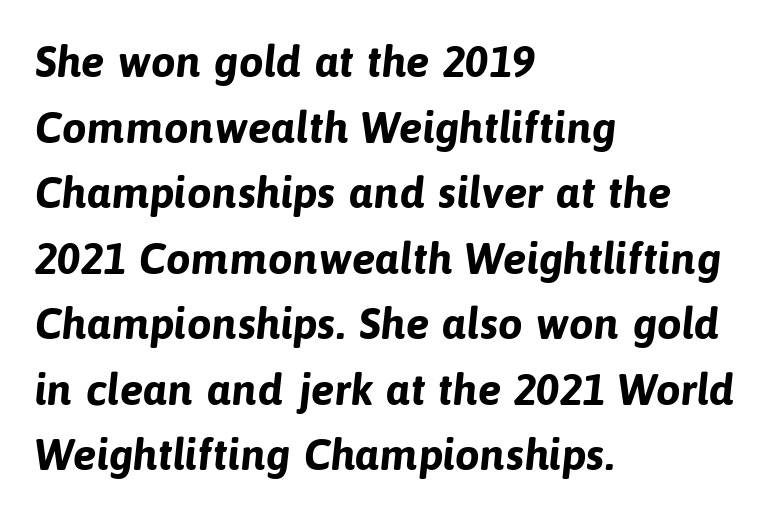
The image shows 44 px bold sans-serif type; set left-aligned, normal line spacing (1.49x), normal letter spacing, not underlined; low stroke contrast and a medium x-height.
